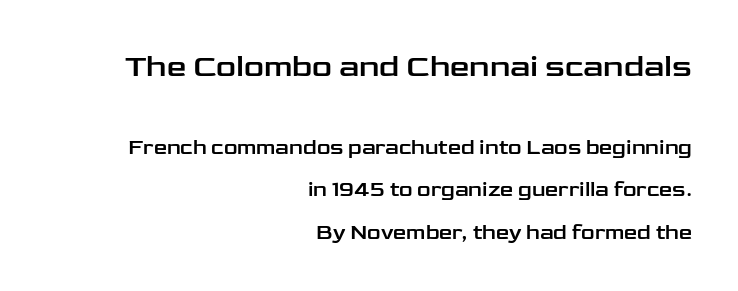
The image shows 31 px wide sans-serif type, upright; set right-aligned, loose line spacing (2.01x), normal letter spacing, not underlined; the first (top) block is 1.48x larger; low stroke contrast and a medium x-height.
